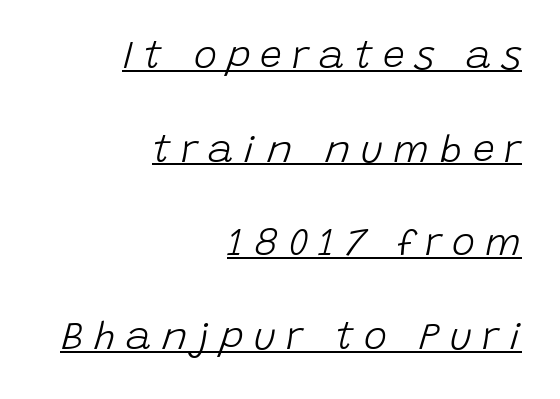
{"italic": "yes", "lean": "right", "slant_degrees": 15, "bold": "no", "weight": "light", "width": "normal", "stroke_contrast": "low", "x_height": "large", "monospaced": "no", "underline": "yes", "align": "right", "line_spacing": "loose", "line_spacing_ratio": 2.4, "letter_spacing": "wide", "letter_spacing_em": 0.26, "glyph_px": 39}
